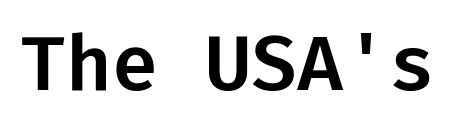
{"serif": "no", "italic": "no", "width": "normal", "stroke_contrast": "low", "x_height": "medium", "underline": "no", "letter_spacing": "normal", "letter_spacing_em": 0.0, "glyph_px": 75}
